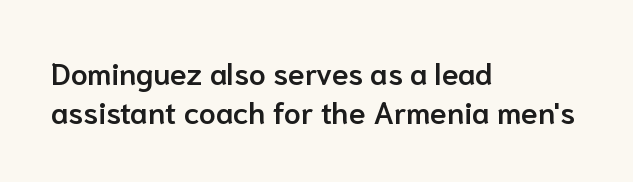
The letterforms sit shoulder to shoulder at normal distance. Teacher's note: observe the even left margin — that is flush-left alignment. Spacing verdict: proportional, widths tailored to each character. Are there feet on the stems? There aren't — it's a sans. The lettering stays uniformly vertical, giving the passage a roman look.
